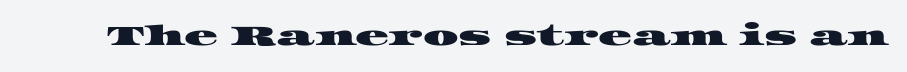
The image shows 28 px wide serif type; set normal letter spacing, not underlined; high stroke contrast and a large x-height.
